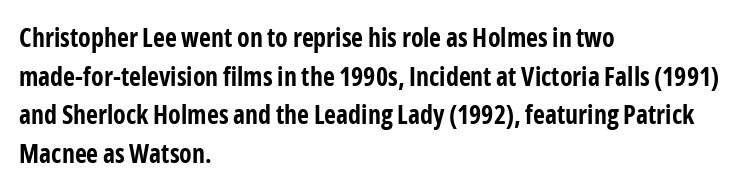
Q: Is the text bold? A: Yes.
Q: Is the text italic (slanted)? A: No, it is upright.
Q: Is the text underlined? A: No.
Q: How is the paragraph aligned? A: Left-aligned.
Q: Is the spacing between letters normal or unusually wide? A: Normal.
Q: Is the spacing between lines tight, normal or loose? A: Normal.
